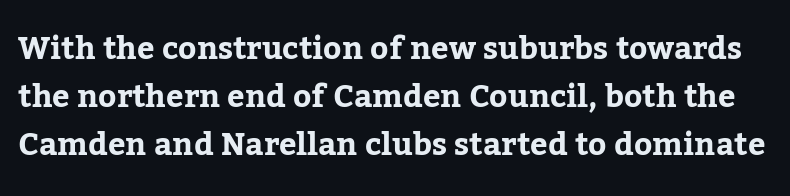
The image shows 31 px bold serif type, upright; set normal line spacing (1.55x), normal letter spacing, not underlined; low stroke contrast and a medium x-height.
